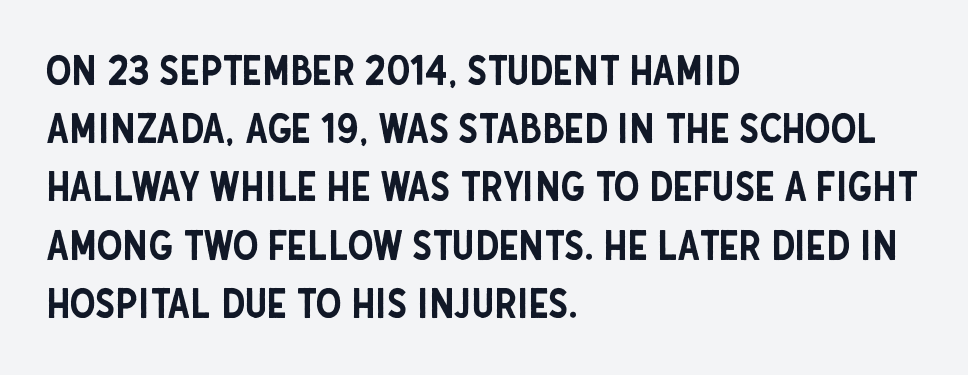
{"serif": "no", "italic": "no", "width": "condensed", "stroke_contrast": "low", "x_height": "large", "monospaced": "no", "underline": "no", "align": "left", "line_spacing": "normal", "line_spacing_ratio": 1.42, "letter_spacing": "normal", "letter_spacing_em": 0.0, "glyph_px": 41}
